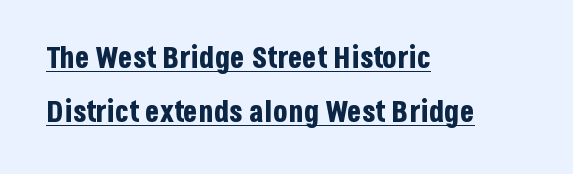
The image shows 30 px bold, condensed sans-serif type, upright; set left-aligned, line spacing 1.8x, normal letter spacing, underlined; low stroke contrast and a large x-height.
